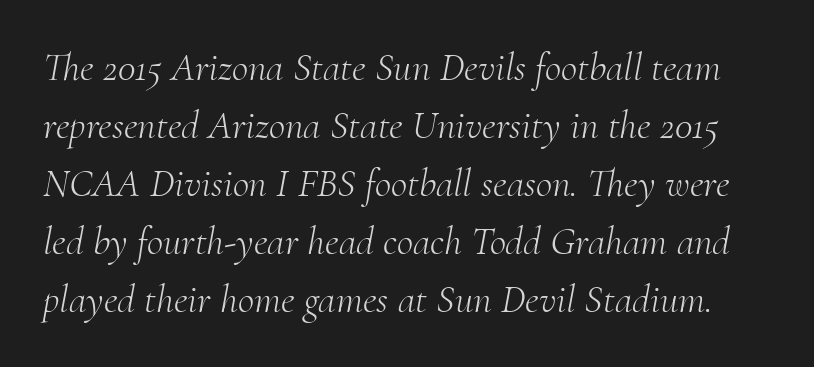
Look at the tracking — it's just the regular setting, nothing added. Proportional: the letters do not fall into vertical columns. The typesetting does not lean heavy: it is not bold. The block of text has a typical density, with ordinary space between rows. The text was rendered using a seriffed face with decorative stroke endings.
